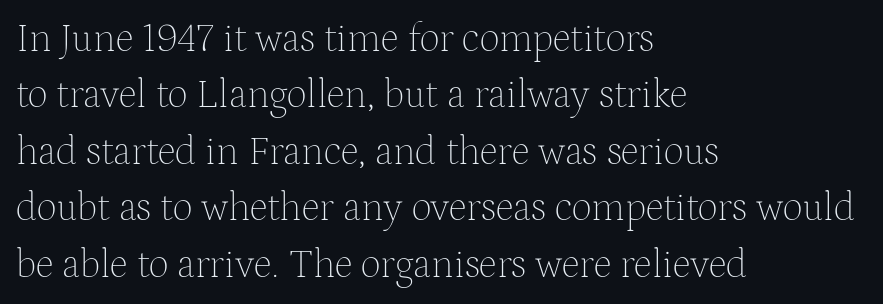
{"serif": "yes", "italic": "no", "bold": "no", "weight": "thin", "width": "normal", "stroke_contrast": "medium", "x_height": "medium", "monospaced": "no", "underline": "no", "align": "left", "line_spacing": "normal", "line_spacing_ratio": 1.41, "letter_spacing": "normal", "letter_spacing_em": 0.0, "glyph_px": 40}
